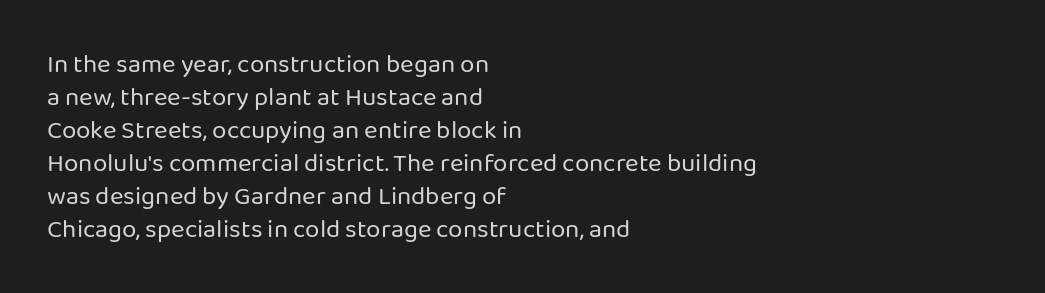
The image shows 26 px text type, upright; set left-aligned, normal line spacing (1.27x), normal letter spacing, not underlined.
